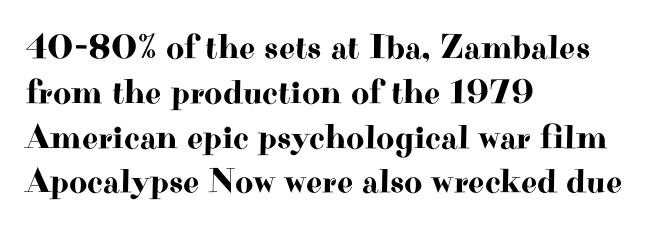
All the whitespace from short lines collects on the right. Quick note: interline space is typical. Nobody drew a line under any word here. Note the varied advance widths — an 'i' is clearly narrower than an 'm'. Characters remain perfectly vertical along every line. A serif font was chosen for this passage.
